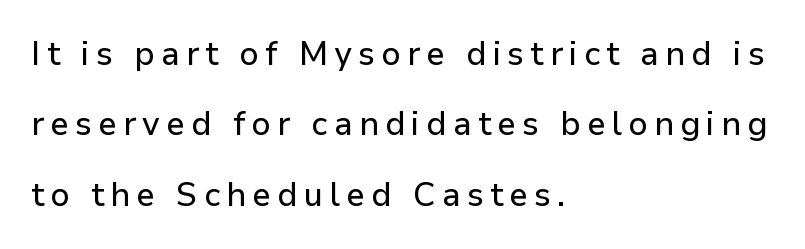
The image shows 33 px sans-serif type, upright; set left-aligned, loose line spacing (2.13x), not underlined; low stroke contrast and a medium x-height.
